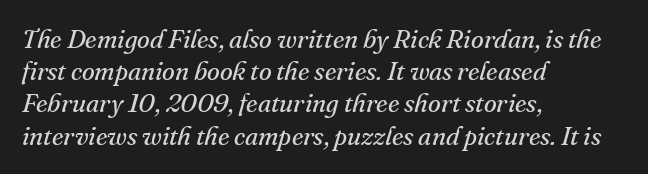
The image shows 26 px text type, italic (leaning right); set left-aligned, line spacing 1.24x, normal letter spacing, not underlined.
